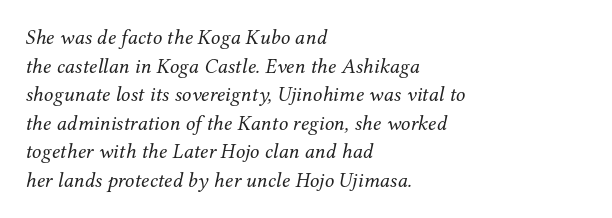
{"italic": "yes", "lean": "right", "slant_degrees": 12, "bold": "no", "underline": "no", "align": "left", "line_spacing": "normal", "line_spacing_ratio": 1.36, "letter_spacing": "normal", "letter_spacing_em": 0.0, "glyph_px": 21}
